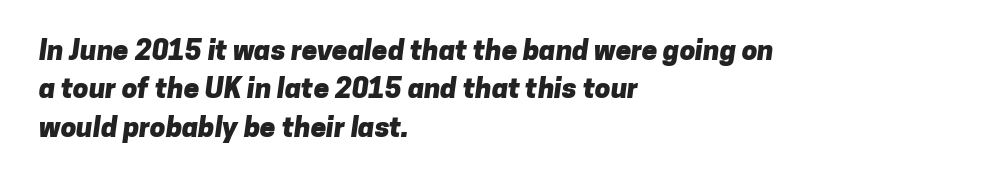
The image shows 28 px heavy sans-serif type; set left-aligned, normal line spacing (1.37x), normal letter spacing, not underlined; low stroke contrast and a medium x-height.
